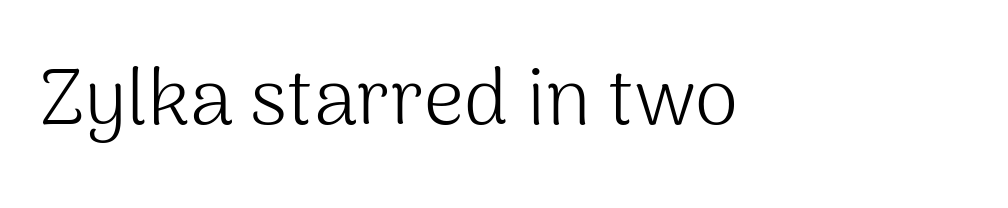
{"serif": "no", "italic": "no", "bold": "no", "weight": "light", "width": "normal", "stroke_contrast": "medium", "x_height": "medium", "monospaced": "no", "underline": "no", "letter_spacing": "normal", "letter_spacing_em": 0.0, "glyph_px": 79}
